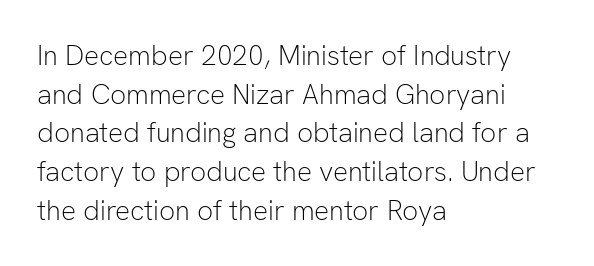
Normally led — the rows are evenly, conventionally spaced. The rendering uses natural spacing where letterforms have individual widths. The cut favours lightness, reaching ordinary text weight at its darkest. The font family rendered here belongs to the sans-serif group.
